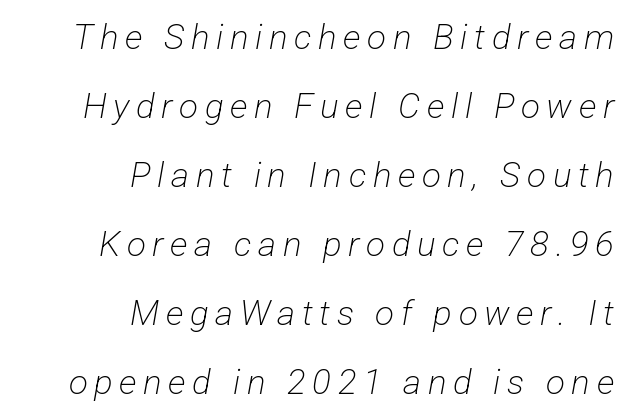
The image shows 35 px light, condensed sans-serif type; set right-aligned, loose line spacing (1.97x), not underlined; low stroke contrast and a medium x-height.
